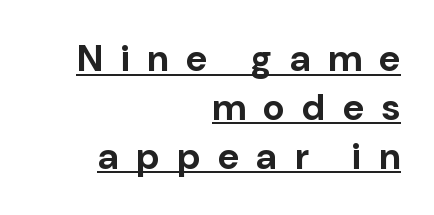
The image shows 37 px bold sans-serif type, upright; set right-aligned, normal line spacing (1.32x), unusually wide letter spacing (+0.48 em), underlined; low stroke contrast and a medium x-height.
